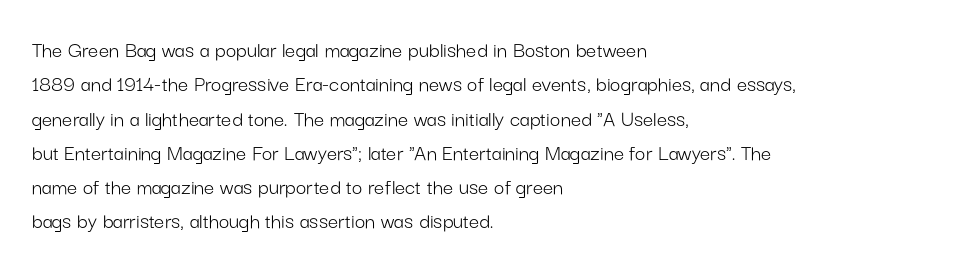
The image shows 23 px text type, upright; set left-aligned, normal line spacing (1.49x), normal letter spacing, not underlined.
